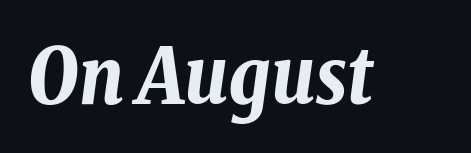
The image shows 78 px bold, condensed type, italic (leaning right); set normal letter spacing, not underlined; low stroke contrast and a medium x-height.
